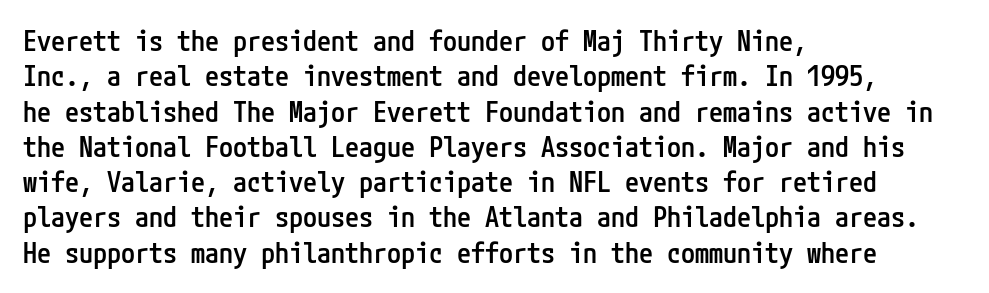
Q: Is the text bold? A: Semi-bold.
Q: Is the text italic (slanted)? A: No, it is upright.
Q: Is the typeface a serif or a sans-serif typeface? A: Sans-serif.
Q: Is the text underlined? A: No.
Q: How is the paragraph aligned? A: Left-aligned.
Q: Is the spacing between letters normal or unusually wide? A: Normal.
Q: Is the spacing between lines tight, normal or loose? A: Normal.
Q: Width (condensed, normal, or wide)? A: Condensed.
Q: Stroke contrast? A: Low.
Q: x-height? A: Medium.
